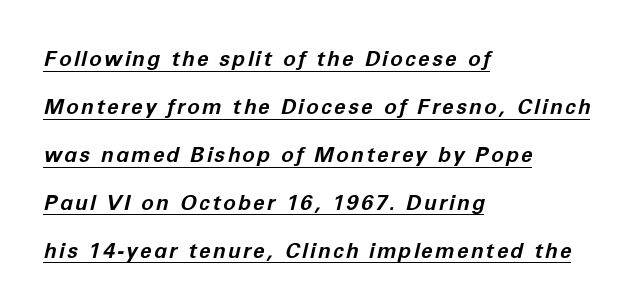
The image shows 21 px bold type, italic (leaning right); set left-aligned, loose line spacing (2.28x), underlined.
